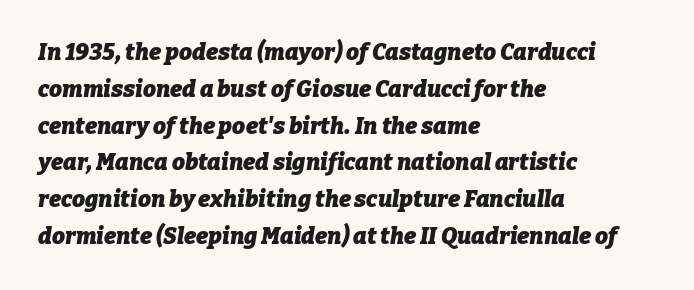
Q: Is the text bold? A: Yes.
Q: Is the text italic (slanted)? A: Yes, it leans right by about 9 degrees.
Q: Is the text underlined? A: No.
Q: How is the paragraph aligned? A: Left-aligned.
Q: Is the spacing between letters normal or unusually wide? A: Normal.
Q: Is the spacing between lines tight, normal or loose? A: Normal.
